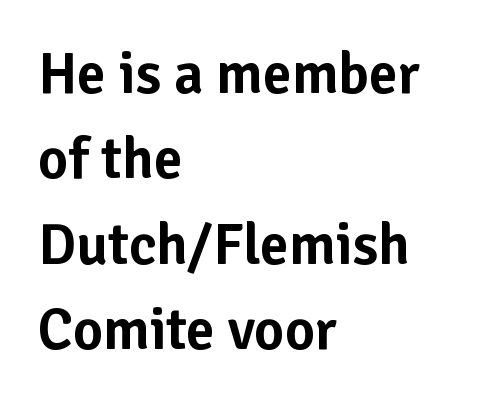
Q: Is the text italic (slanted)? A: No, it is upright.
Q: Is the typeface a serif or a sans-serif typeface? A: Sans-serif.
Q: Is the text underlined? A: No.
Q: How is the paragraph aligned? A: Left-aligned.
Q: Is the spacing between letters normal or unusually wide? A: Normal.
Q: Is the spacing between lines tight, normal or loose? A: Normal.
Q: Width (condensed, normal, or wide)? A: Normal.
Q: Stroke contrast? A: Low.
Q: x-height? A: Medium.
Q: Monospaced? A: No.
